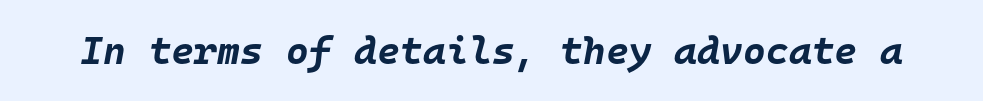
The image shows 39 px bold type, italic (leaning right), monospaced; set normal letter spacing, not underlined; low stroke contrast and a large x-height.
